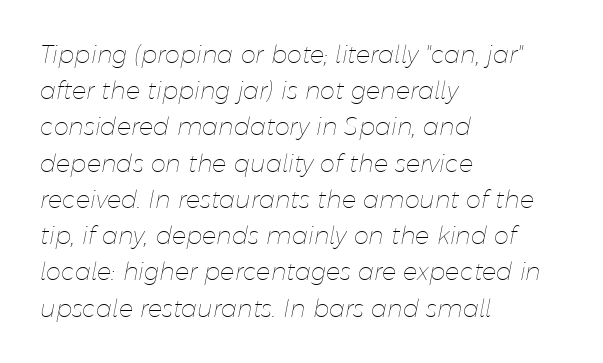
The image shows 24 px text type, italic (leaning right); set left-aligned, normal line spacing (1.51x), normal letter spacing, not underlined.
